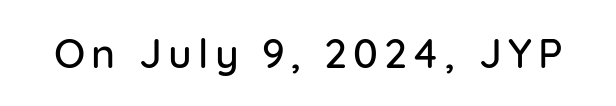
{"serif": "no", "italic": "no", "width": "normal", "stroke_contrast": "low", "x_height": "medium", "monospaced": "no", "underline": "no", "glyph_px": 41}
